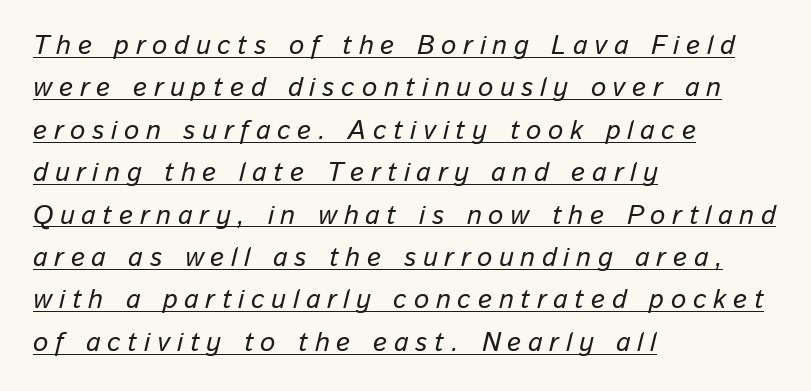
The image shows 27 px text type, italic (leaning right); set left-aligned, normal line spacing (1.57x), unusually wide letter spacing (+0.25 em), underlined.
